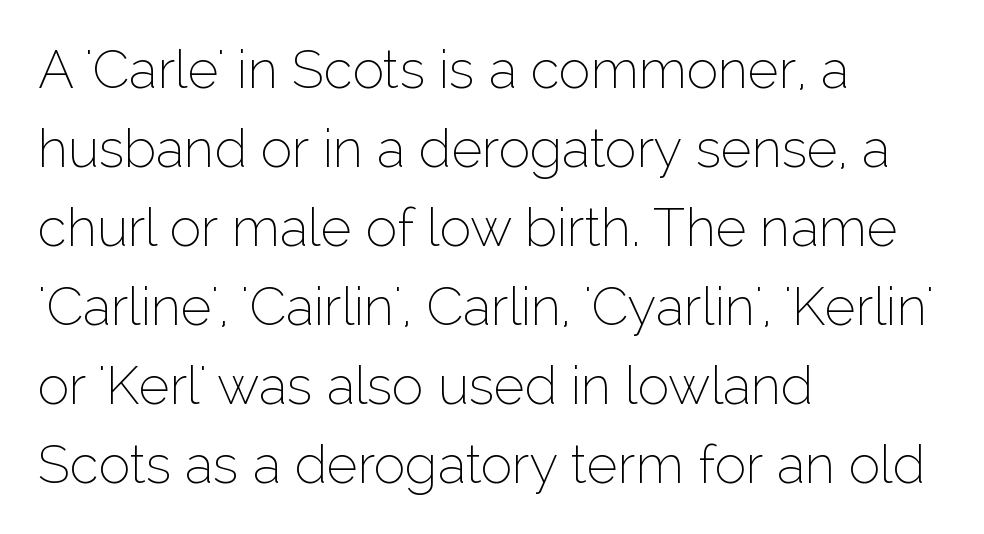
The image shows 53 px thin sans-serif type, upright; set left-aligned, normal line spacing (1.49x), normal letter spacing, not underlined; low stroke contrast and a medium x-height.
